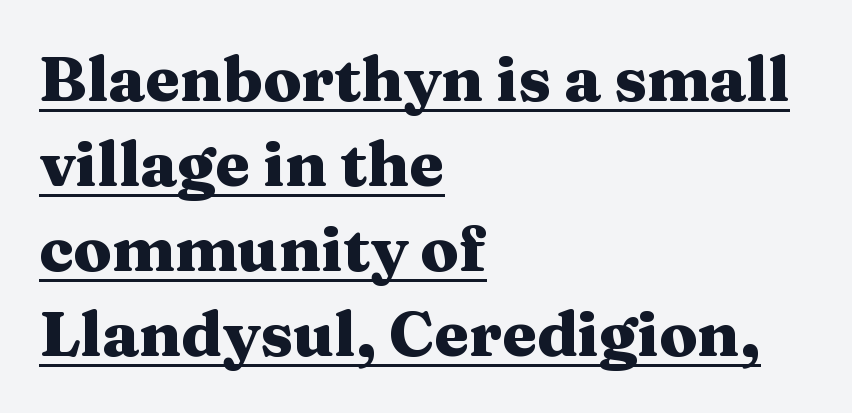
The image shows 63 px heavy, wide serif type, upright; set left-aligned, normal line spacing (1.35x), normal letter spacing, underlined; medium stroke contrast and a medium x-height.
